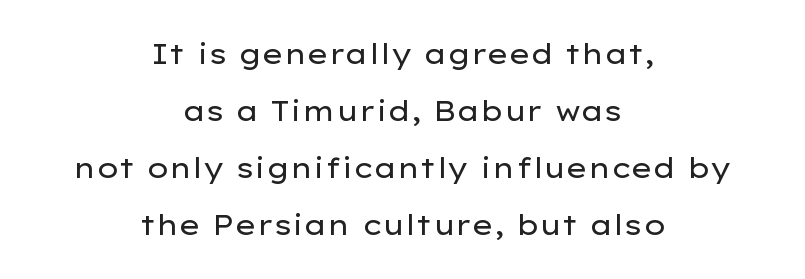
{"serif": "no", "italic": "no", "bold": "no", "weight": "regular", "width": "wide", "stroke_contrast": "low", "x_height": "medium", "monospaced": "no", "underline": "no", "align": "center", "line_spacing": "loose", "line_spacing_ratio": 2.04, "letter_spacing": "normal", "letter_spacing_em": 0.0, "glyph_px": 28}
